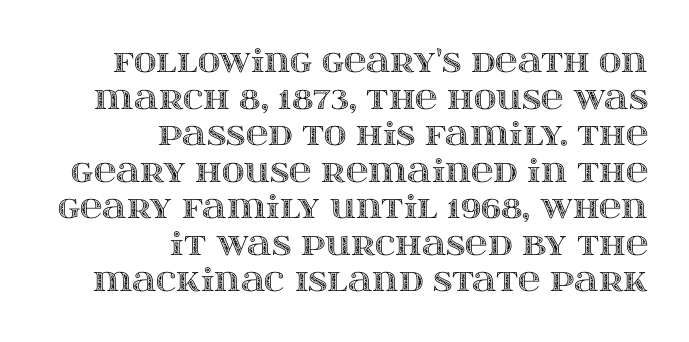
The image shows 31 px wide type, upright; set right-aligned, line spacing 1.18x, normal letter spacing, not underlined; a large x-height.
